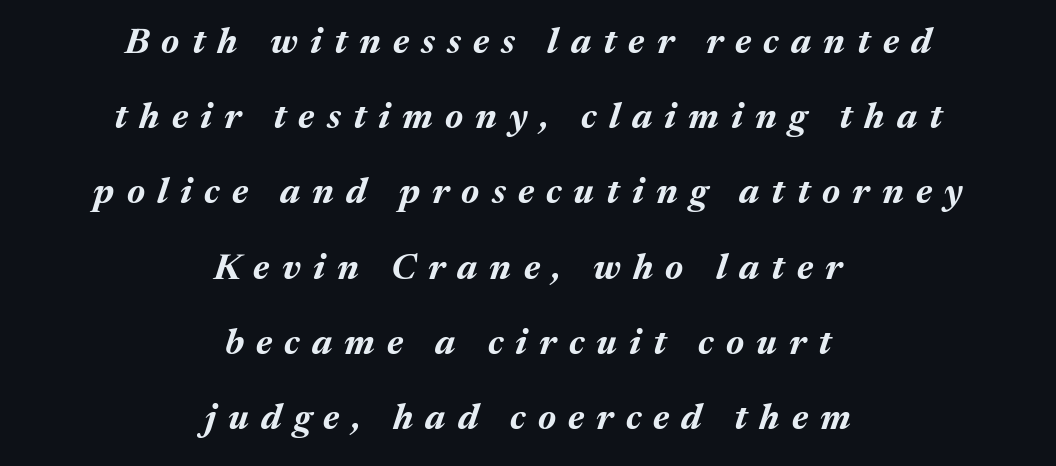
{"italic": "yes", "lean": "right", "slant_degrees": 17, "bold": "yes", "weight": "bold", "width": "normal", "stroke_contrast": "medium", "x_height": "medium", "monospaced": "no", "underline": "no", "align": "center", "line_spacing": "loose", "line_spacing_ratio": 2.09, "letter_spacing": "wide", "letter_spacing_em": 0.34, "glyph_px": 36}
